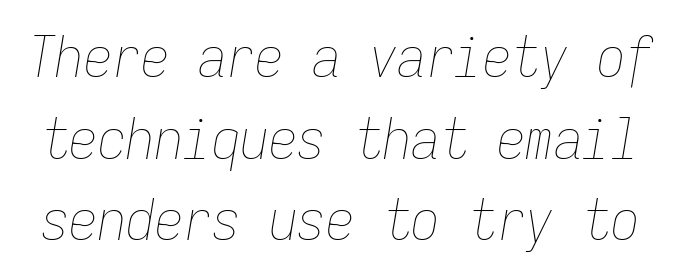
The rendering uses a moderate line-height, typical for paragraphs. Each word holds together tightly as a unit, with standard inter-letter gaps. The cut favours lightness, reaching ordinary text weight at its darkest. Does the lettering tilt? It does — this is italic. Plain, unruled lines of type. Every character here occupies the same horizontal width, giving the sample a typewriter-like rhythm.
